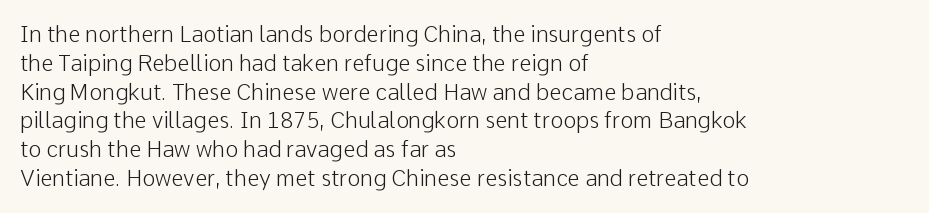
Q: Is the text bold? A: No.
Q: Is the text italic (slanted)? A: No, it is upright.
Q: Is the text underlined? A: No.
Q: How is the paragraph aligned? A: Left-aligned.
Q: Is the spacing between letters normal or unusually wide? A: Normal.
Q: Is the spacing between lines tight, normal or loose? A: Normal.
